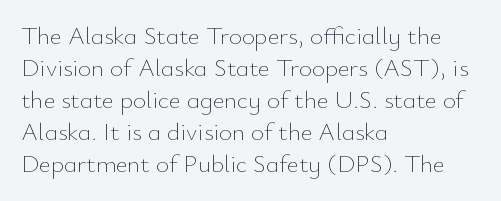
Glance below the letters and you will spot only blank space. The weight tops out at a normal text grade. Teacher's note: observe the even left margin — that is flush-left alignment. Interline gaps are of average width in this sample. In terms of posture, this sample is upright.
